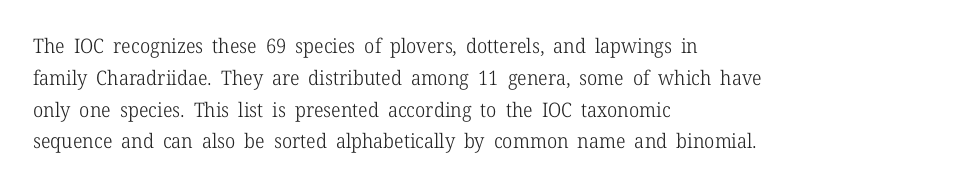
{"italic": "no", "bold": "no", "underline": "no", "align": "left", "line_spacing": "normal", "line_spacing_ratio": 1.59, "letter_spacing": "normal", "letter_spacing_em": 0.0, "glyph_px": 20}
